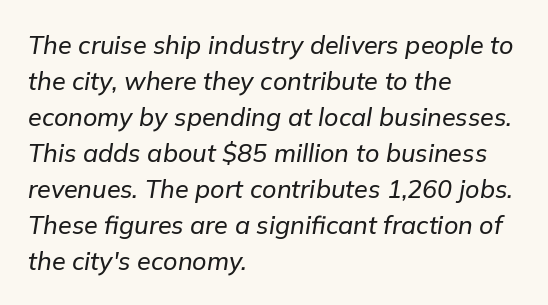
Q: Is the text italic (slanted)? A: Yes, it leans right by about 9 degrees.
Q: Is the text underlined? A: No.
Q: How is the paragraph aligned? A: Left-aligned.
Q: Is the spacing between letters normal or unusually wide? A: Normal.
Q: Is the spacing between lines tight, normal or loose? A: Normal.
